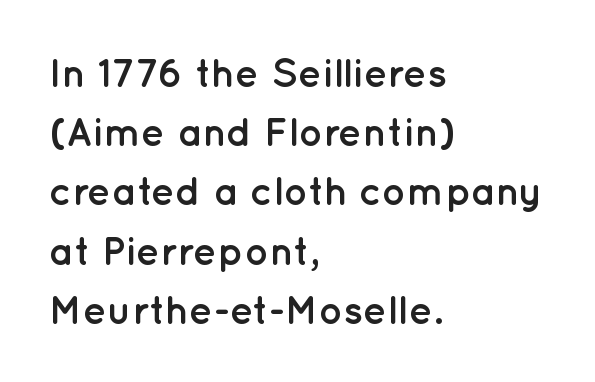
The image shows 40 px semibold sans-serif type, upright; set left-aligned, normal line spacing (1.48x), normal letter spacing, not underlined; low stroke contrast and a medium x-height.
